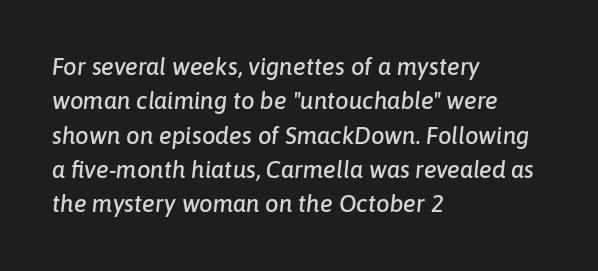
Q: Is the text italic (slanted)? A: Yes, it leans right by about 6 degrees.
Q: Is the text underlined? A: No.
Q: How is the paragraph aligned? A: Left-aligned.
Q: Is the spacing between letters normal or unusually wide? A: Normal.
Q: Is the spacing between lines tight, normal or loose? A: Normal.
